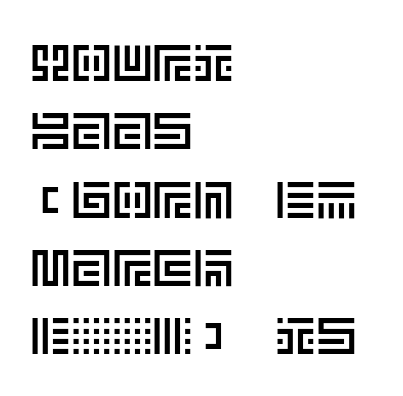
A normal amount of white space separates one row of letters from the next. All the whitespace from short lines collects on the right. What stands out about the letter spacing? Nothing — it is the standard amount. The specimen reads as upright at a glance. Unmarked baselines from the first word to the last.
